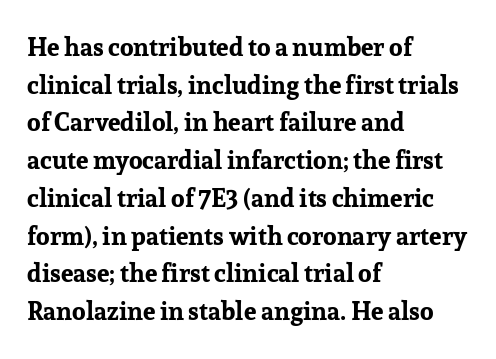
Students, note that the glyphs here touch the page at normal intervals. The vertical gap from one line to the next is medium. The lettering stays uniformly vertical, giving the passage a roman look. The lines are quadded left. Heft: maximum for text — a bold. Type without underlining.
